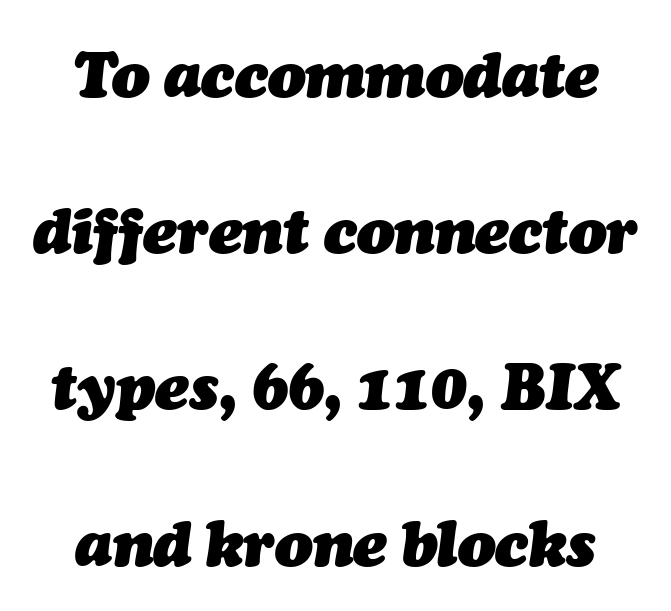
Q: Is the text bold? A: Yes.
Q: Is the text italic (slanted)? A: Yes, it leans right by about 7 degrees.
Q: Is the text underlined? A: No.
Q: How is the paragraph aligned? A: Centered.
Q: Is the spacing between letters normal or unusually wide? A: Normal.
Q: Is the spacing between lines tight, normal or loose? A: Loose.
Q: Width (condensed, normal, or wide)? A: Normal.
Q: Stroke contrast? A: Medium.
Q: x-height? A: Medium.
Q: Monospaced? A: No.
